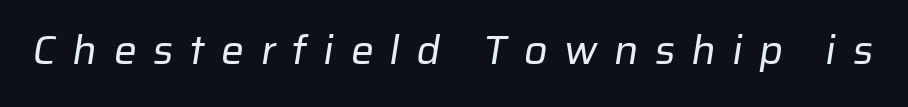
{"serif": "no", "bold": "no", "weight": "regular", "width": "normal", "stroke_contrast": "low", "x_height": "medium", "monospaced": "no", "underline": "no", "letter_spacing": "wide", "letter_spacing_em": 0.4, "glyph_px": 41}
